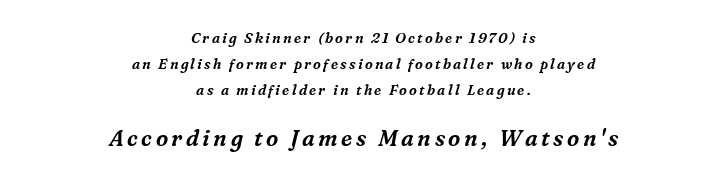
{"italic": "yes", "lean": "right", "slant_degrees": 16, "underline": "no", "align": "center", "line_spacing_ratio": 1.85, "larger_block": "second", "size_ratio": 1.57, "glyph_px": 22}
